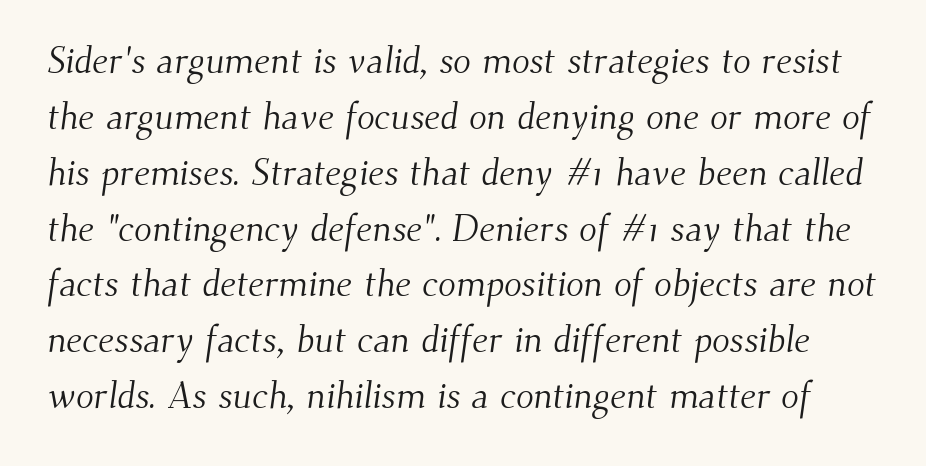
What stands out about the letter spacing? Nothing — it is the standard amount. The rendering uses a moderate line-height, typical for paragraphs. Letters have the restrained weight of plain body copy at most. Each row of text sits above clean, open space. Check where the strokes stop: tiny serifs finish them off. The letters advance in unequal steps, a hallmark of proportional type.
